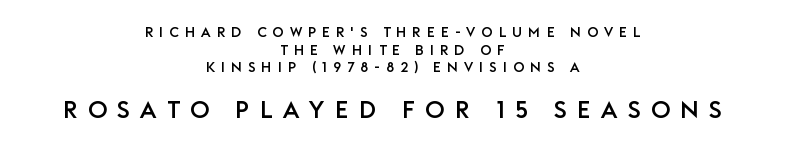
The image shows 24 px text type, upright; set centered, normal line spacing (1.26x), unusually wide letter spacing (+0.43 em), not underlined; the second (bottom) block is 1.71x larger.
